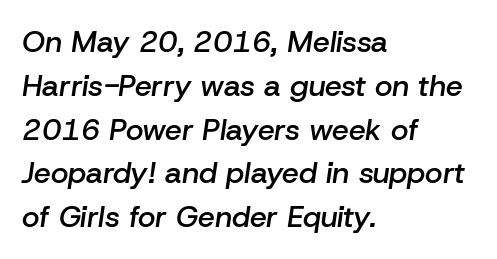
This rendering features lettering with no underline. These lines are rendered in a variable-pitch font. Reading down the block, your eye returns to a fixed left position each line. This block has exactly the height ordinary leading produces. Would a proofreader flag this as italicized? Yes. The line texture is even and compact thanks to regular tracking.
